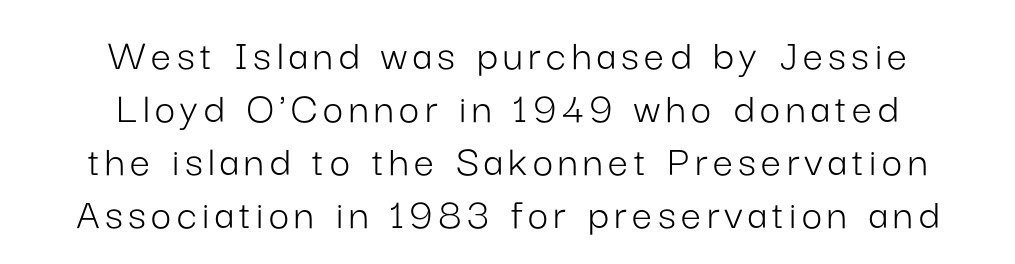
{"serif": "no", "italic": "no", "bold": "no", "weight": "light", "width": "normal", "stroke_contrast": "low", "x_height": "medium", "monospaced": "no", "underline": "no", "align": "center", "line_spacing_ratio": 1.18, "glyph_px": 45}
